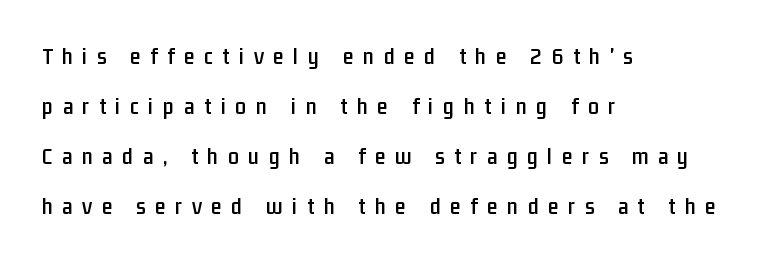
The image shows 24 px text type, upright; set left-aligned, loose line spacing (2.09x), unusually wide letter spacing (+0.4 em), not underlined.
